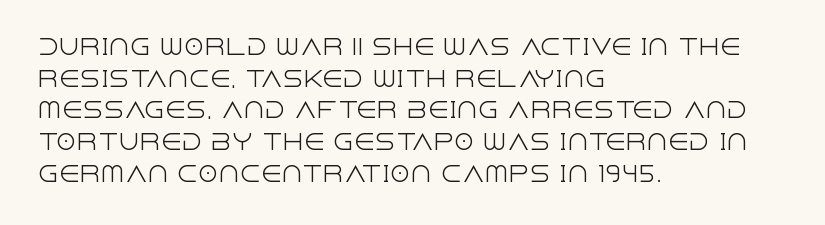
{"italic": "no", "bold": "no", "underline": "no", "align": "left", "line_spacing": "normal", "line_spacing_ratio": 1.51, "letter_spacing": "normal", "letter_spacing_em": 0.0, "glyph_px": 21}
